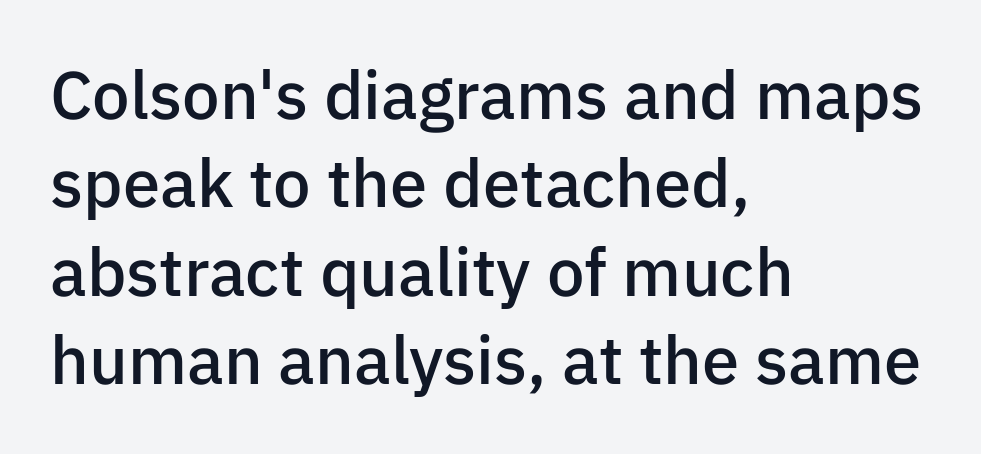
{"serif": "no", "italic": "no", "bold": "semi", "weight": "semibold", "width": "normal", "stroke_contrast": "low", "x_height": "medium", "monospaced": "no", "underline": "no", "align": "left", "line_spacing": "normal", "line_spacing_ratio": 1.32, "letter_spacing": "normal", "letter_spacing_em": 0.0, "glyph_px": 67}
